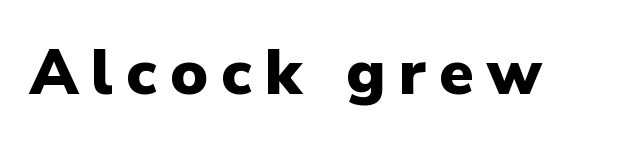
The image shows 63 px heavy sans-serif type, upright; set unusually wide letter spacing (+0.21 em), not underlined; low stroke contrast and a medium x-height.
